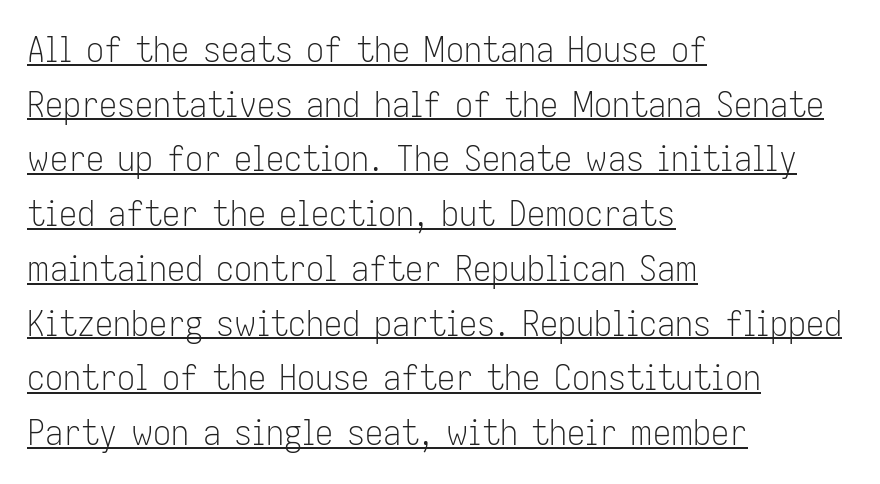
The letters stand straight up with perfectly vertical stems. No heavy texture on the line: the type isn't bold. Caption: standard tracking, unaltered. Teacher's note: observe the even left margin — that is flush-left alignment.
